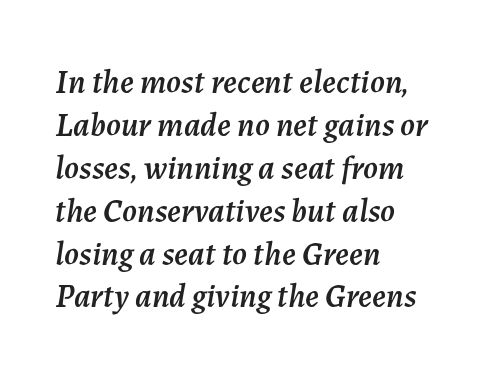
{"italic": "yes", "lean": "right", "slant_degrees": 7, "width": "normal", "stroke_contrast": "medium", "x_height": "medium", "monospaced": "no", "underline": "no", "align": "left", "line_spacing": "normal", "line_spacing_ratio": 1.3, "letter_spacing": "normal", "letter_spacing_em": 0.0, "glyph_px": 33}
